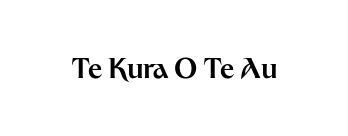
Q: Is the text bold? A: Yes.
Q: Is the text italic (slanted)? A: No, it is upright.
Q: Is the typeface a serif or a sans-serif typeface? A: Sans-serif.
Q: Is the text underlined? A: No.
Q: Is the spacing between letters normal or unusually wide? A: Normal.
Q: Width (condensed, normal, or wide)? A: Normal.
Q: Stroke contrast? A: Medium.
Q: x-height? A: Medium.
Q: Monospaced? A: No.
